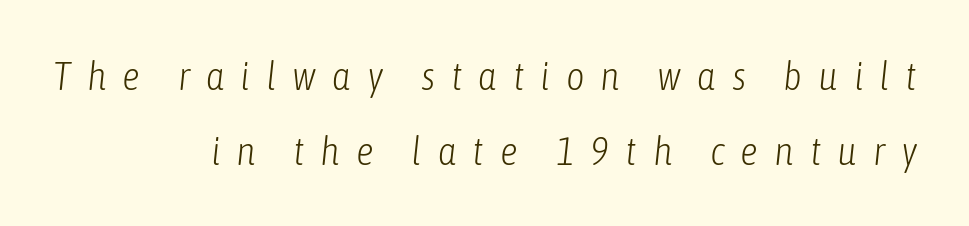
Q: Is the text bold? A: No.
Q: Is the text italic (slanted)? A: Yes, it leans right by about 6 degrees.
Q: Is the text underlined? A: No.
Q: How is the paragraph aligned? A: Right-aligned.
Q: Is the spacing between letters normal or unusually wide? A: Unusually wide.
Q: Width (condensed, normal, or wide)? A: Condensed.
Q: Stroke contrast? A: Low.
Q: x-height? A: Medium.
Q: Monospaced? A: No.
